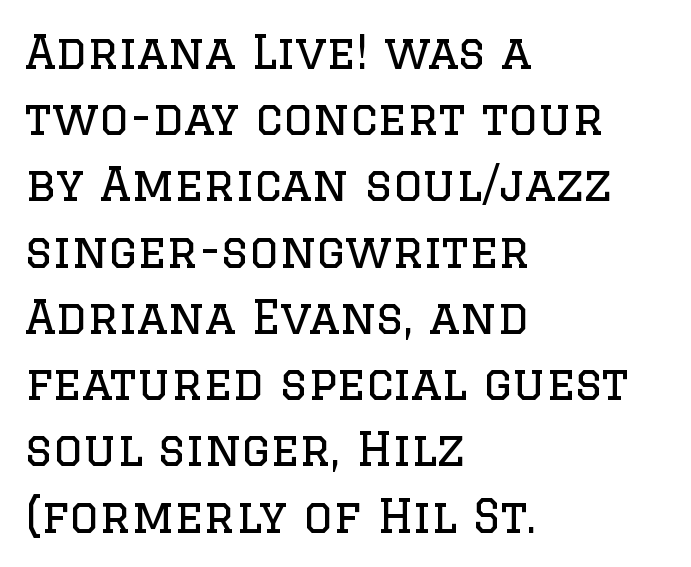
Decoration check: the copy has no underline. The lines in this sample share a left origin and differ only in where they stop. The type is set solid horizontally, with unmodified tracking. Quick note: not italic, upright.
